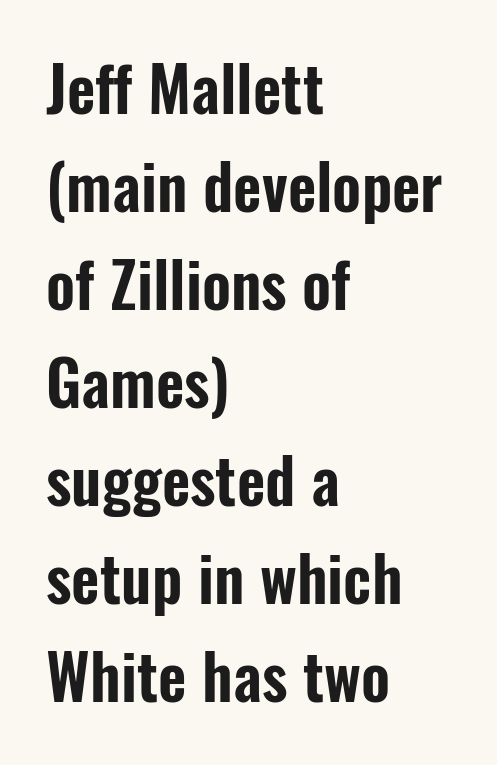
The image shows 62 px condensed sans-serif type, upright; set left-aligned, normal line spacing (1.58x), normal letter spacing, not underlined; low stroke contrast and a medium x-height.
